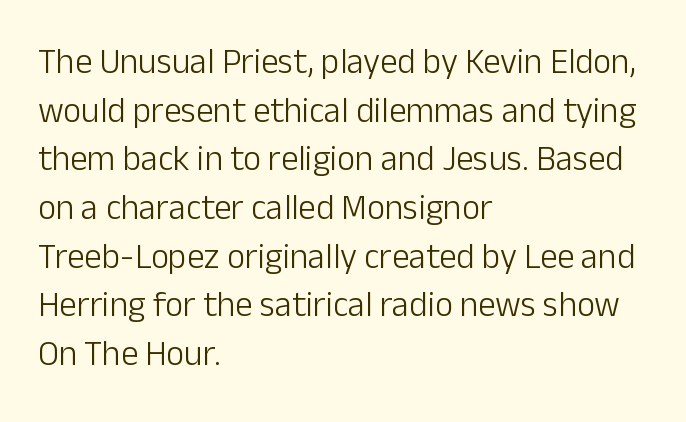
{"serif": "no", "italic": "no", "bold": "no", "weight": "light", "width": "normal", "stroke_contrast": "low", "x_height": "medium", "monospaced": "no", "underline": "no", "align": "left", "line_spacing": "normal", "line_spacing_ratio": 1.39, "letter_spacing": "normal", "letter_spacing_em": 0.0, "glyph_px": 35}
